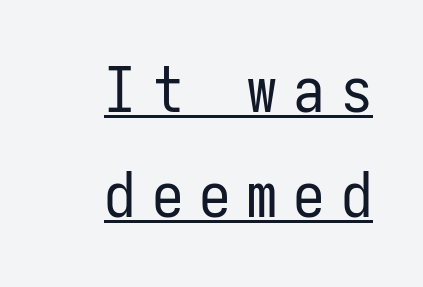
The image shows 63 px regular-weight, condensed sans-serif type, upright, monospaced; set right-aligned, normal line spacing (1.67x), unusually wide letter spacing (+0.25 em), underlined; low stroke contrast and a medium x-height.
